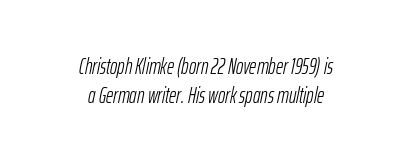
Q: Is the text bold? A: No.
Q: Is the text italic (slanted)? A: Yes, it leans right by about 12 degrees.
Q: Is the text underlined? A: No.
Q: How is the paragraph aligned? A: Centered.
Q: Is the spacing between letters normal or unusually wide? A: Normal.
Q: Is the spacing between lines tight, normal or loose? A: Normal.
